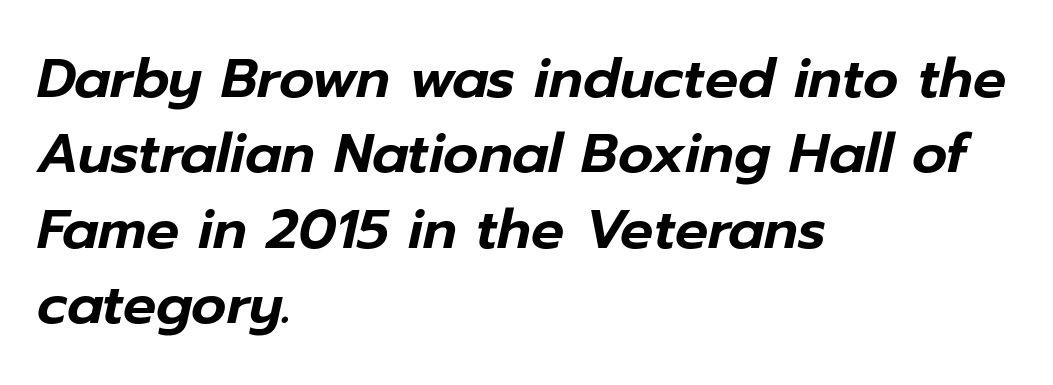
Q: Is the text italic (slanted)? A: Yes, it leans right by about 12 degrees.
Q: Is the text underlined? A: No.
Q: How is the paragraph aligned? A: Left-aligned.
Q: Is the spacing between letters normal or unusually wide? A: Normal.
Q: Is the spacing between lines tight, normal or loose? A: Normal.
Q: Width (condensed, normal, or wide)? A: Normal.
Q: Stroke contrast? A: Low.
Q: x-height? A: Medium.
Q: Monospaced? A: No.
